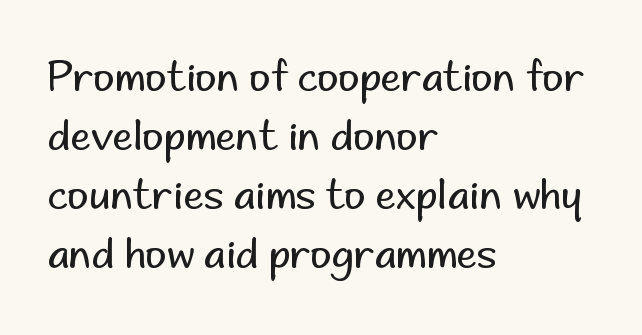
The glyphs are unaccompanied by any horizontal stroke below them. Unlike a traditional serif, this face leaves its strokes unadorned. Glyph-to-glyph distance matches everyday printed text. Proportional: the letters do not fall into vertical columns. A student would call this left alignment; a typographer would say flush left, rag right.
